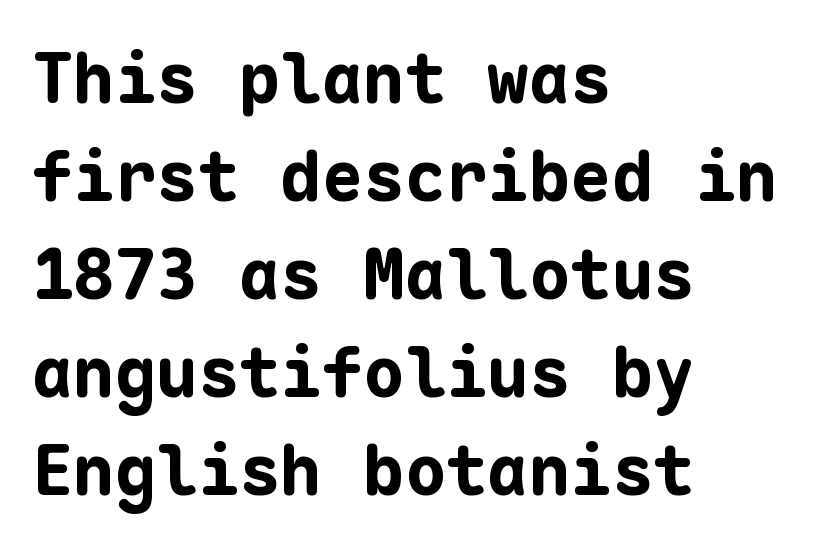
The image shows 69 px bold sans-serif type, upright, monospaced; set left-aligned, normal line spacing (1.42x), normal letter spacing, not underlined; low stroke contrast and a medium x-height.
